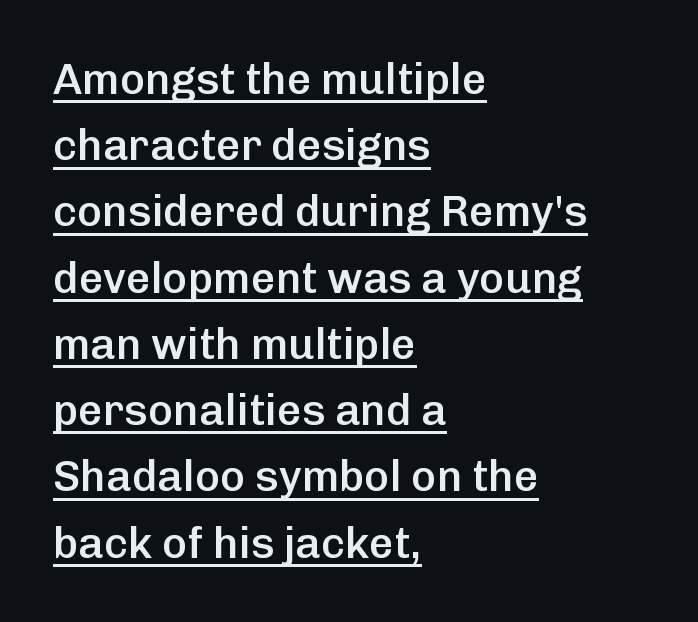
The image shows 43 px semibold sans-serif type, upright; set left-aligned, normal line spacing (1.54x), normal letter spacing, underlined; low stroke contrast and a medium x-height.
